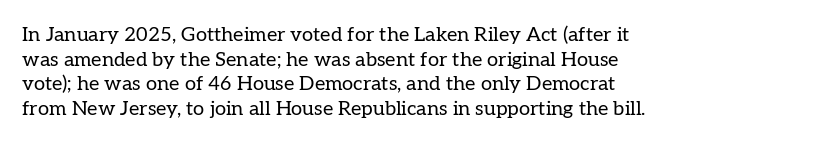
The image shows 20 px text type, upright; set left-aligned, line spacing 1.23x, normal letter spacing, not underlined.
